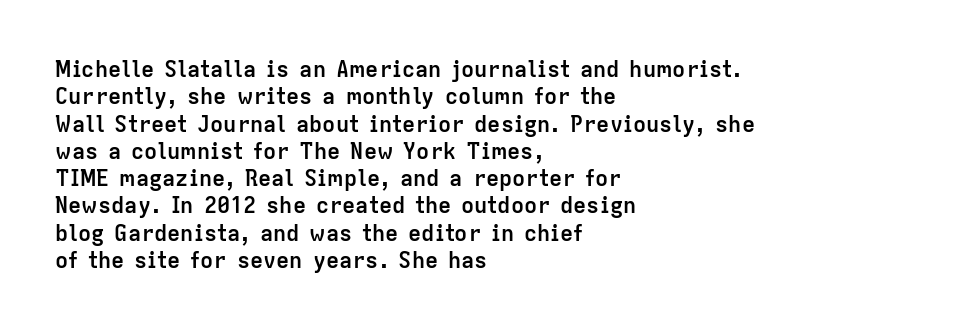
Chunky letters — that's bold for sure. Caption: standard tracking, unaltered. Descenders are the only things crossing below the line. Typeset ragged right — the left edge is the straight one. The letters stand upright; this is a roman face.
